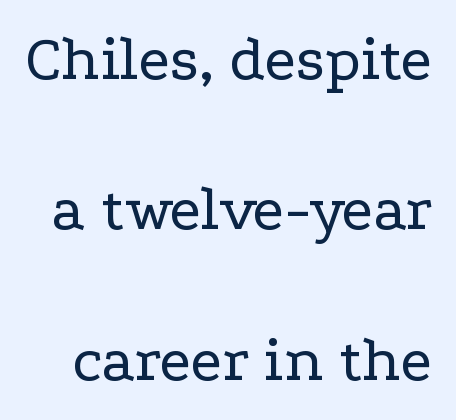
{"serif": "yes", "italic": "no", "bold": "no", "weight": "regular", "width": "wide", "stroke_contrast": "low", "x_height": "medium", "monospaced": "no", "underline": "no", "line_spacing": "loose", "line_spacing_ratio": 2.35, "letter_spacing": "normal", "letter_spacing_em": 0.0, "glyph_px": 64}
